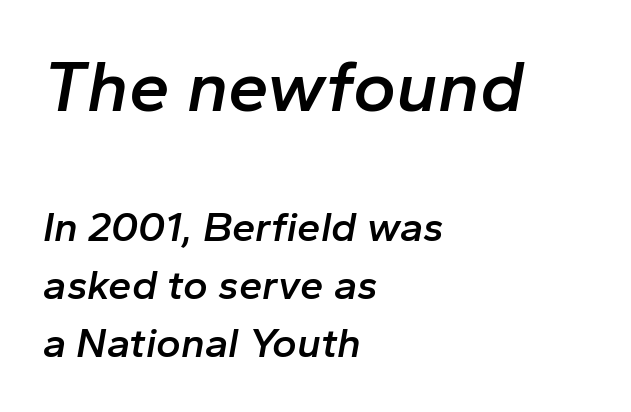
The image shows 73 px semibold type, italic (leaning right); set left-aligned, normal line spacing (1.38x), normal letter spacing, not underlined; the first (top) block is 1.74x larger; low stroke contrast and a medium x-height.
